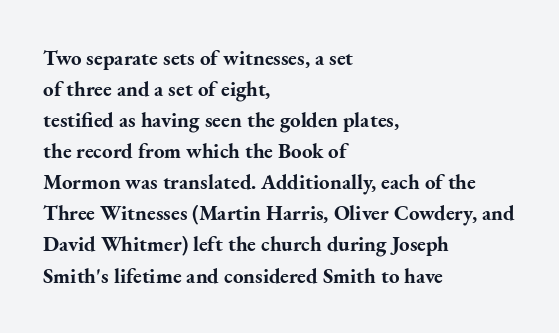
The image shows 21 px bold type, upright; set left-aligned, normal line spacing (1.48x), normal letter spacing, not underlined.
